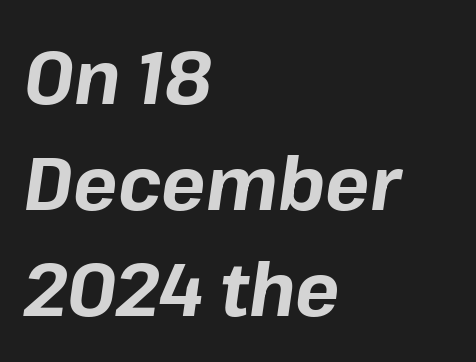
The image shows 74 px bold type, italic (leaning right); set left-aligned, normal line spacing (1.43x), normal letter spacing, not underlined; low stroke contrast and a medium x-height.
